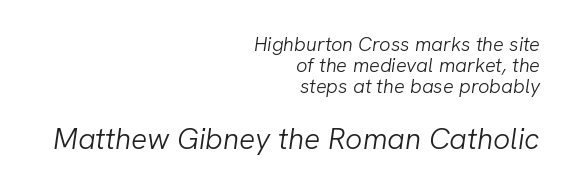
{"italic": "yes", "lean": "right", "slant_degrees": 8, "bold": "no", "weight": "light", "width": "normal", "stroke_contrast": "low", "x_height": "medium", "monospaced": "no", "underline": "no", "align": "right", "line_spacing": "tight", "line_spacing_ratio": 1.06, "letter_spacing": "normal", "letter_spacing_em": 0.0, "larger_block": "second", "size_ratio": 1.5, "glyph_px": 30}
